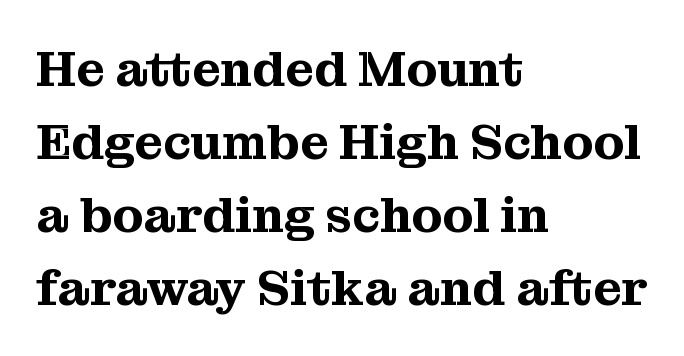
{"serif": "yes", "italic": "no", "width": "normal", "stroke_contrast": "medium", "x_height": "medium", "monospaced": "no", "underline": "no", "align": "left", "line_spacing": "normal", "line_spacing_ratio": 1.46, "letter_spacing": "normal", "letter_spacing_em": 0.0, "glyph_px": 50}
